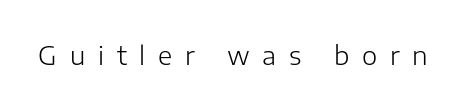
The image shows 26 px text type, upright; set unusually wide letter spacing (+0.49 em), not underlined.
